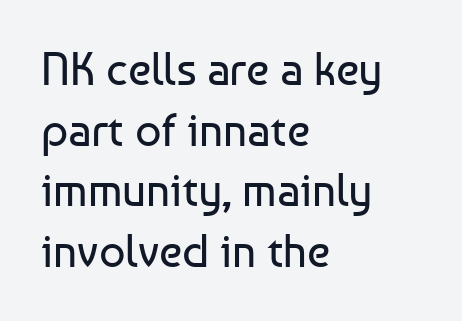
The image shows 46 px regular-weight sans-serif type, upright; set left-aligned, normal line spacing (1.32x), normal letter spacing, not underlined; low stroke contrast and a medium x-height.
